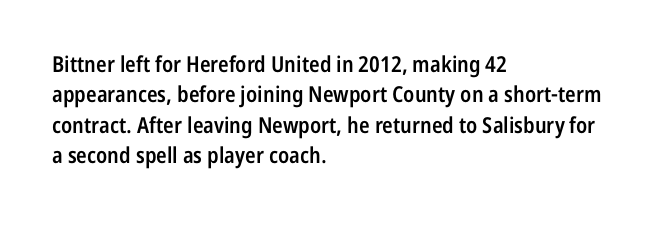
Q: Is the text bold? A: Semi-bold.
Q: Is the text italic (slanted)? A: No, it is upright.
Q: Is the text underlined? A: No.
Q: How is the paragraph aligned? A: Left-aligned.
Q: Is the spacing between letters normal or unusually wide? A: Normal.
Q: Is the spacing between lines tight, normal or loose? A: Normal.
